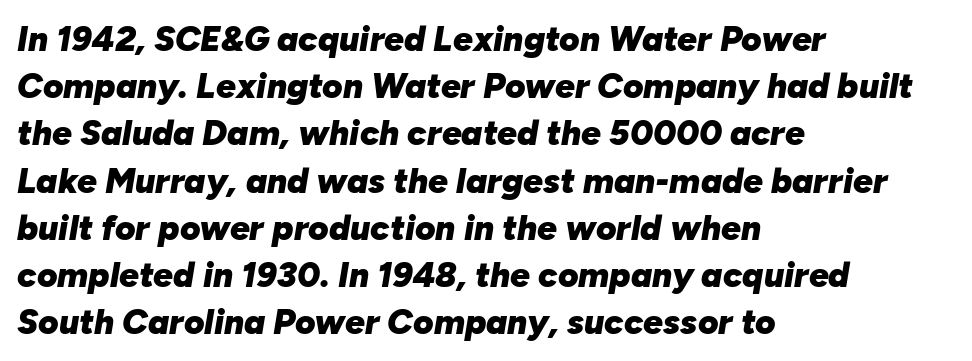
Q: Is the text bold? A: Yes.
Q: Is the text italic (slanted)? A: Yes, it leans right by about 10 degrees.
Q: Is the text underlined? A: No.
Q: How is the paragraph aligned? A: Left-aligned.
Q: Is the spacing between letters normal or unusually wide? A: Normal.
Q: Is the spacing between lines tight, normal or loose? A: Normal.
Q: Width (condensed, normal, or wide)? A: Normal.
Q: Stroke contrast? A: Low.
Q: x-height? A: Medium.
Q: Monospaced? A: No.
